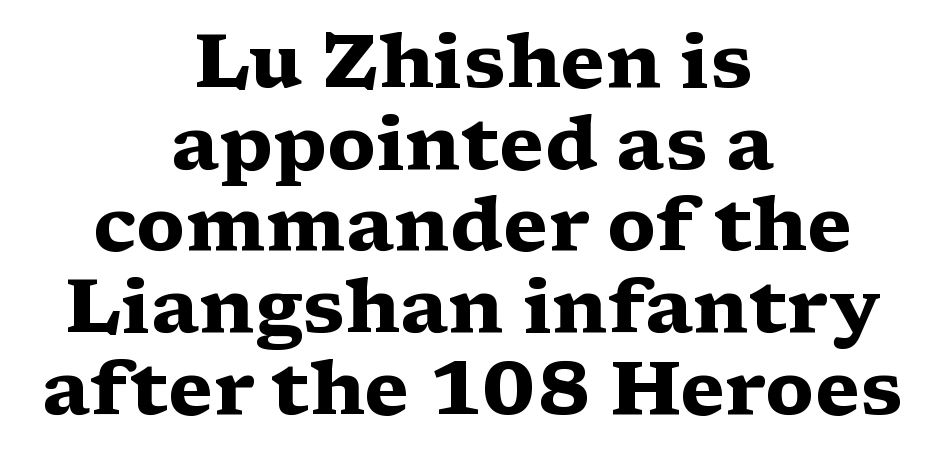
Q: Is the text bold? A: Yes.
Q: Is the text italic (slanted)? A: No, it is upright.
Q: Is the typeface a serif or a sans-serif typeface? A: Serif.
Q: Is the text underlined? A: No.
Q: How is the paragraph aligned? A: Centered.
Q: Is the spacing between letters normal or unusually wide? A: Normal.
Q: Is the spacing between lines tight, normal or loose? A: Tight.
Q: Width (condensed, normal, or wide)? A: Wide.
Q: Stroke contrast? A: Medium.
Q: x-height? A: Medium.
Q: Monospaced? A: No.
